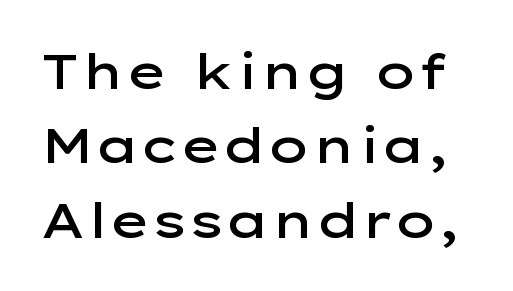
{"serif": "no", "italic": "no", "bold": "semi", "weight": "semibold", "width": "wide", "stroke_contrast": "low", "x_height": "medium", "monospaced": "no", "underline": "no", "line_spacing": "normal", "line_spacing_ratio": 1.52, "letter_spacing": "normal", "letter_spacing_em": 0.0, "glyph_px": 49}
